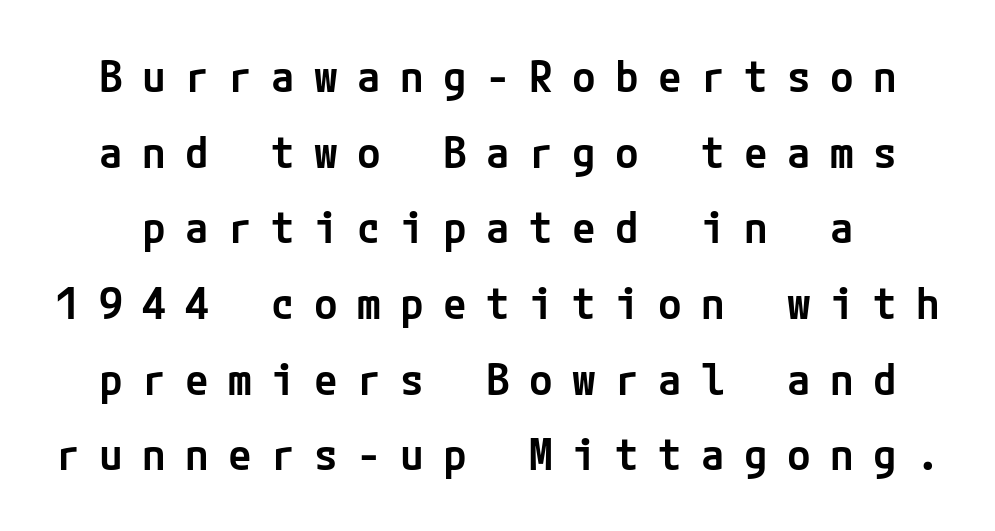
The image shows 43 px semibold sans-serif type, upright; set line spacing 1.76x, unusually wide letter spacing (+0.45 em), not underlined; low stroke contrast and a medium x-height.
